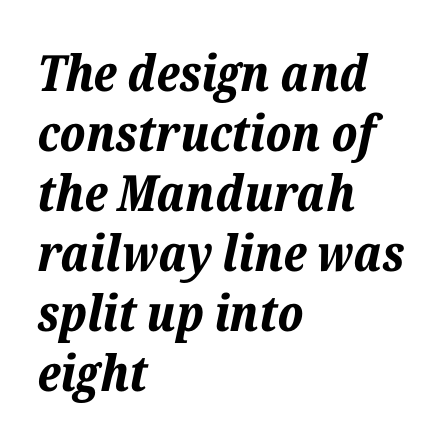
{"italic": "yes", "lean": "right", "slant_degrees": 12, "bold": "yes", "weight": "bold", "width": "normal", "stroke_contrast": "low", "x_height": "medium", "monospaced": "no", "underline": "no", "align": "left", "line_spacing_ratio": 1.2, "letter_spacing": "normal", "letter_spacing_em": 0.0, "glyph_px": 50}
